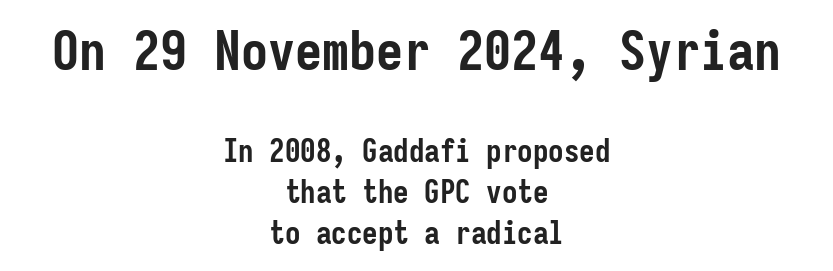
Q: Is the text bold? A: Yes.
Q: Is the text italic (slanted)? A: No, it is upright.
Q: Is the typeface a serif or a sans-serif typeface? A: Sans-serif.
Q: Is the text underlined? A: No.
Q: How is the paragraph aligned? A: Centered.
Q: Is the spacing between letters normal or unusually wide? A: Normal.
Q: Is the spacing between lines tight, normal or loose? A: Normal.
Q: Which block of text is set in a larger size, the first (top) or the second (bottom)? A: The first (top) one.
Q: Width (condensed, normal, or wide)? A: Condensed.
Q: Stroke contrast? A: Low.
Q: x-height? A: Medium.
Q: Monospaced? A: Yes.
